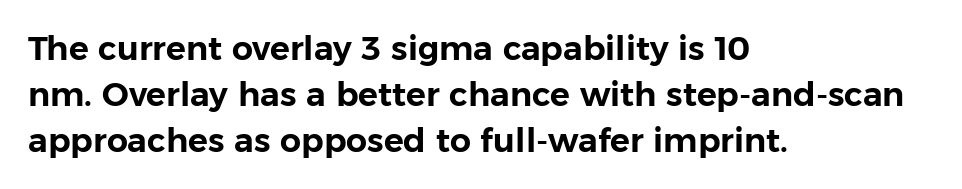
Q: Is the text italic (slanted)? A: No, it is upright.
Q: Is the typeface a serif or a sans-serif typeface? A: Sans-serif.
Q: Is the text underlined? A: No.
Q: How is the paragraph aligned? A: Left-aligned.
Q: Is the spacing between letters normal or unusually wide? A: Normal.
Q: Is the spacing between lines tight, normal or loose? A: Normal.
Q: Width (condensed, normal, or wide)? A: Normal.
Q: Stroke contrast? A: Low.
Q: x-height? A: Medium.
Q: Monospaced? A: No.
